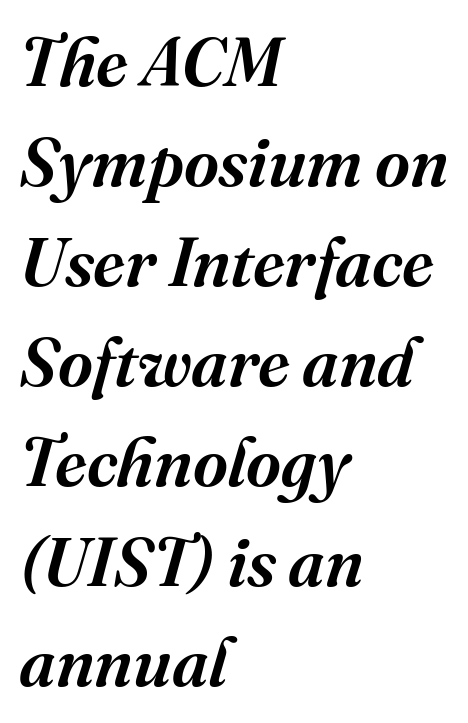
Q: Is the text italic (slanted)? A: Yes, it leans right by about 16 degrees.
Q: Is the typeface a serif or a sans-serif typeface? A: Serif.
Q: Is the text underlined? A: No.
Q: How is the paragraph aligned? A: Left-aligned.
Q: Is the spacing between letters normal or unusually wide? A: Normal.
Q: Is the spacing between lines tight, normal or loose? A: Normal.
Q: Width (condensed, normal, or wide)? A: Normal.
Q: Stroke contrast? A: Medium.
Q: x-height? A: Medium.
Q: Monospaced? A: No.
